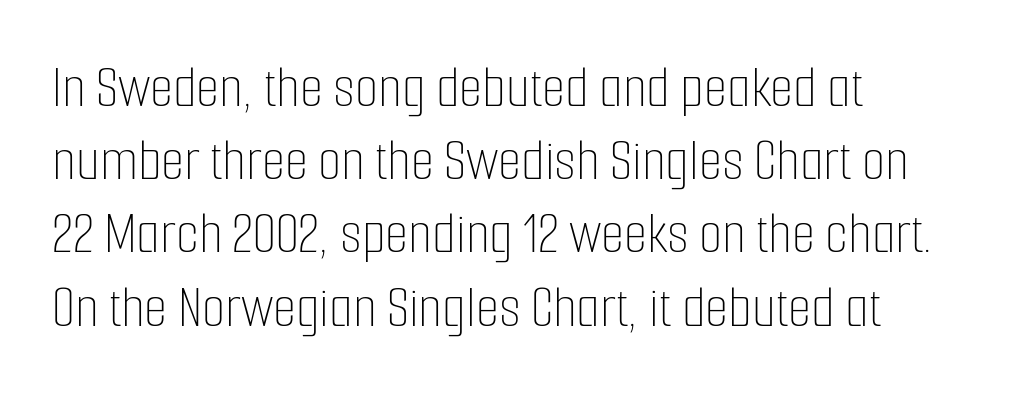
{"italic": "no", "bold": "no", "weight": "thin", "width": "condensed", "stroke_contrast": "low", "x_height": "medium", "monospaced": "no", "underline": "no", "align": "left", "line_spacing_ratio": 1.22, "letter_spacing": "normal", "letter_spacing_em": 0.0, "glyph_px": 60}
